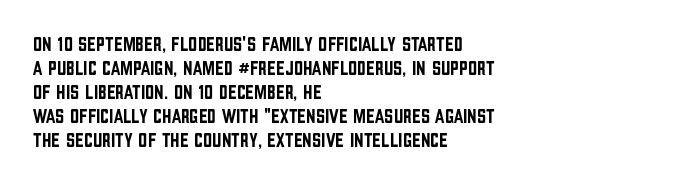
{"italic": "no", "underline": "no", "align": "left", "line_spacing_ratio": 1.2, "letter_spacing": "normal", "letter_spacing_em": 0.0, "glyph_px": 20}
